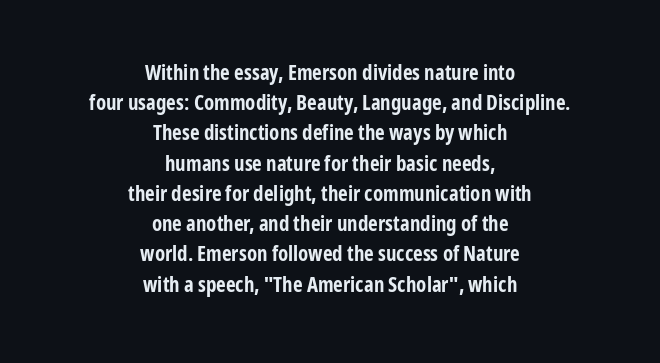
Q: Is the text bold? A: Yes.
Q: Is the text italic (slanted)? A: No, it is upright.
Q: Is the text underlined? A: No.
Q: How is the paragraph aligned? A: Centered.
Q: Is the spacing between letters normal or unusually wide? A: Normal.
Q: Is the spacing between lines tight, normal or loose? A: Normal.
